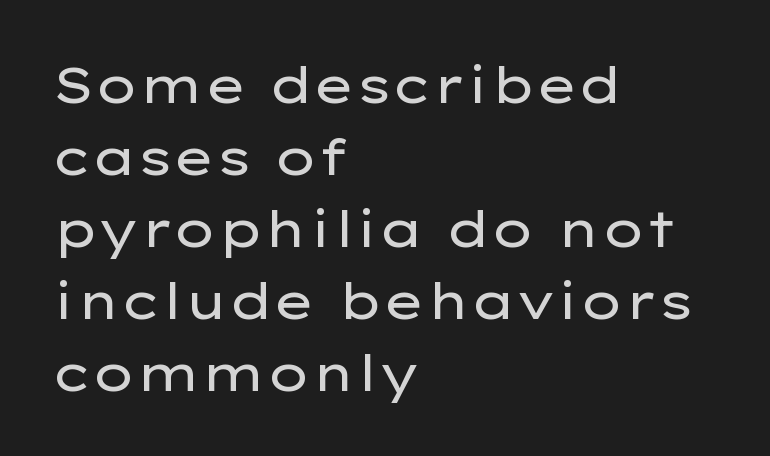
{"serif": "no", "italic": "no", "bold": "no", "weight": "regular", "width": "wide", "stroke_contrast": "low", "x_height": "medium", "monospaced": "no", "underline": "no", "align": "left", "line_spacing": "normal", "line_spacing_ratio": 1.41, "letter_spacing": "normal", "letter_spacing_em": 0.0, "glyph_px": 51}
